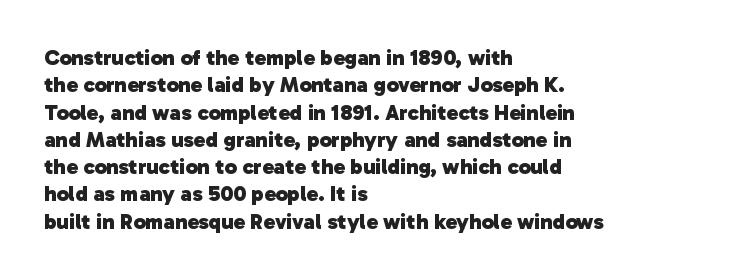
Does extra space separate the letters? No, they use regular spacing. Stroke thickness is high; the sample reads as a true bold. The paragraph shown leans on its left margin. This rendering features lettering with no underline.
